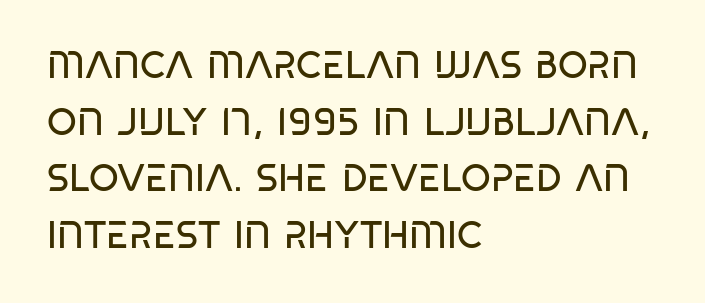
Is the block centered? No — it sits flush against the left margin. A light-to-regular cut is what we see here. If you measured baseline to baseline, you'd find a middling distance. The zone under the glyphs is completely vacant. Here the designer chose a conventional face with non-uniform glyph widths. Stroke terminals: plain, sans-serif.
